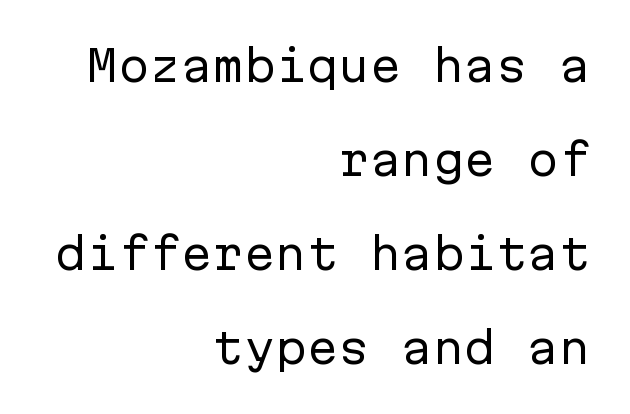
The image shows 42 px regular-weight sans-serif type, upright, monospaced; set right-aligned, loose line spacing (2.24x), normal letter spacing, not underlined; low stroke contrast and a medium x-height.
